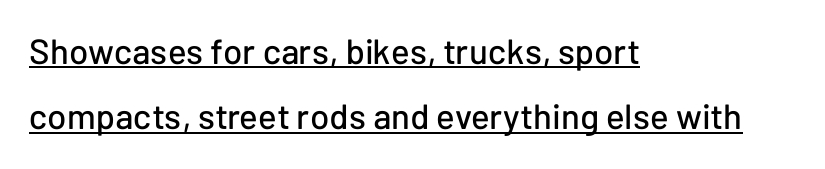
Q: Is the text italic (slanted)? A: No, it is upright.
Q: Is the typeface a serif or a sans-serif typeface? A: Sans-serif.
Q: Is the text underlined? A: Yes.
Q: How is the paragraph aligned? A: Left-aligned.
Q: Is the spacing between letters normal or unusually wide? A: Normal.
Q: Width (condensed, normal, or wide)? A: Normal.
Q: Stroke contrast? A: Low.
Q: x-height? A: Medium.
Q: Monospaced? A: No.
